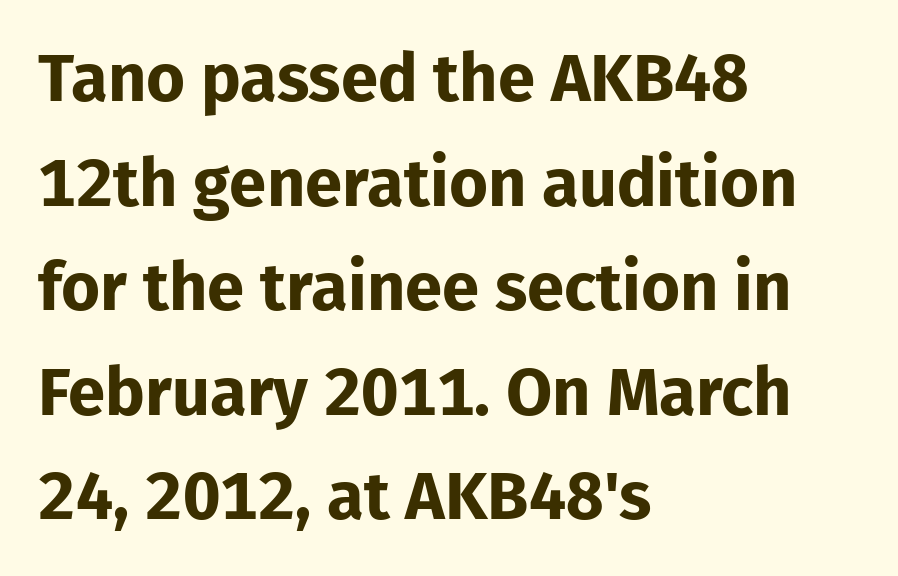
Q: Is the text bold? A: Yes.
Q: Is the text italic (slanted)? A: No, it is upright.
Q: Is the typeface a serif or a sans-serif typeface? A: Sans-serif.
Q: Is the text underlined? A: No.
Q: How is the paragraph aligned? A: Left-aligned.
Q: Is the spacing between letters normal or unusually wide? A: Normal.
Q: Is the spacing between lines tight, normal or loose? A: Normal.
Q: Width (condensed, normal, or wide)? A: Normal.
Q: Stroke contrast? A: Low.
Q: x-height? A: Medium.
Q: Monospaced? A: No.
